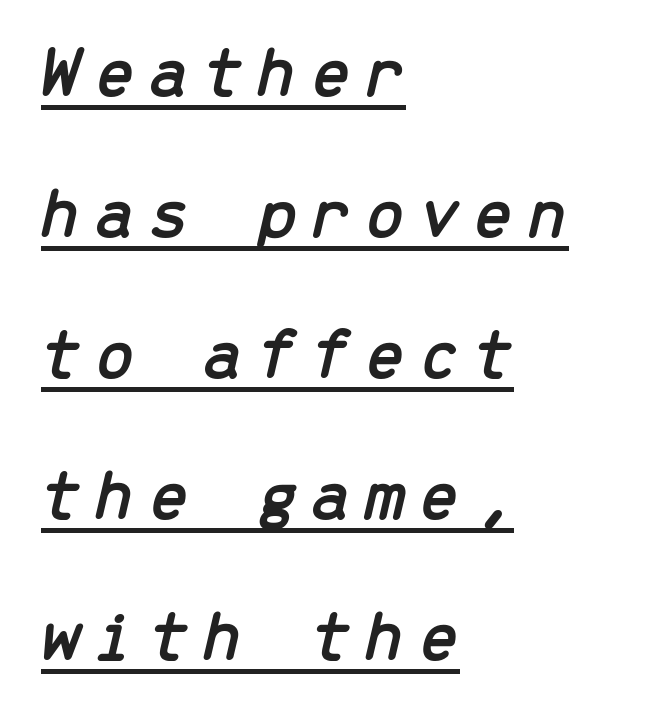
Q: Is the text italic (slanted)? A: Yes, it leans right by about 13 degrees.
Q: Is the text underlined? A: Yes.
Q: How is the paragraph aligned? A: Left-aligned.
Q: Is the spacing between lines tight, normal or loose? A: Loose.
Q: Width (condensed, normal, or wide)? A: Normal.
Q: Stroke contrast? A: Low.
Q: x-height? A: Medium.
Q: Monospaced? A: Yes.
